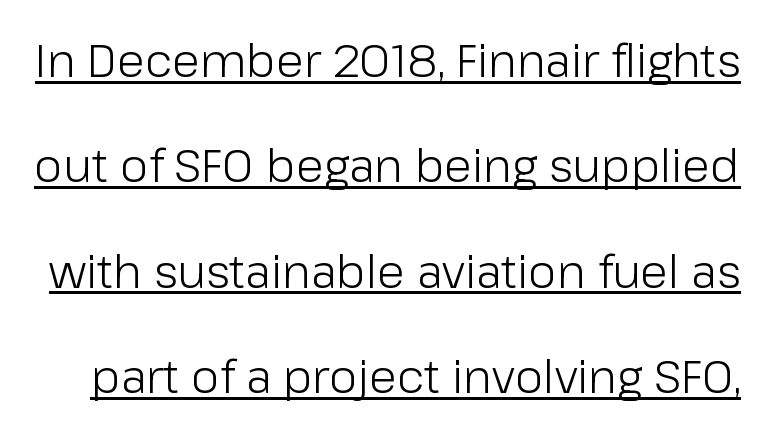
Q: Is the text bold? A: No.
Q: Is the text italic (slanted)? A: No, it is upright.
Q: Is the typeface a serif or a sans-serif typeface? A: Sans-serif.
Q: Is the text underlined? A: Yes.
Q: Is the spacing between letters normal or unusually wide? A: Normal.
Q: Is the spacing between lines tight, normal or loose? A: Loose.
Q: Width (condensed, normal, or wide)? A: Normal.
Q: Stroke contrast? A: Low.
Q: x-height? A: Medium.
Q: Monospaced? A: No.
